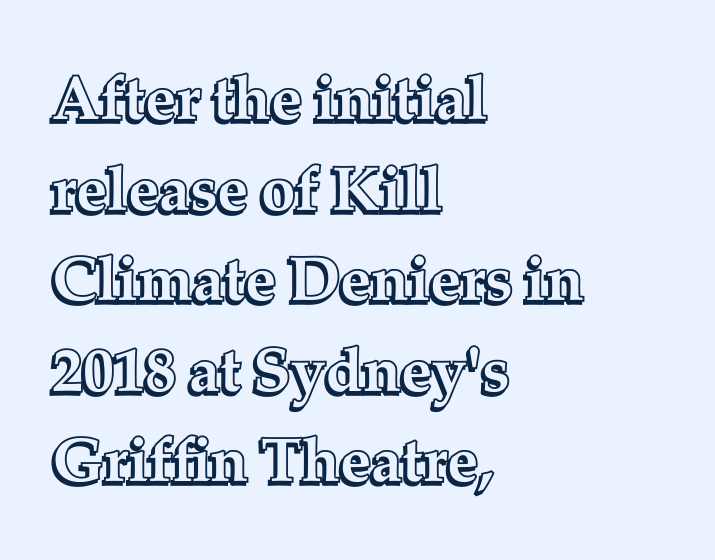
Standard letterfit; no display-style spreading of the glyphs. The axis of the letterforms is exactly vertical. Only glyphs here, with clear space below each row. This sample is left-justified, so line endings fall wherever the words run out.
